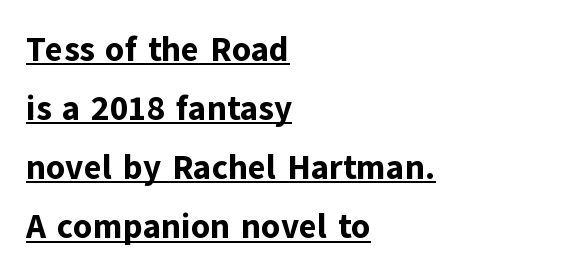
Q: Is the text bold? A: Yes.
Q: Is the text italic (slanted)? A: No, it is upright.
Q: Is the typeface a serif or a sans-serif typeface? A: Sans-serif.
Q: Is the text underlined? A: Yes.
Q: How is the paragraph aligned? A: Left-aligned.
Q: Is the spacing between letters normal or unusually wide? A: Normal.
Q: Width (condensed, normal, or wide)? A: Normal.
Q: Stroke contrast? A: Low.
Q: x-height? A: Medium.
Q: Monospaced? A: No.
